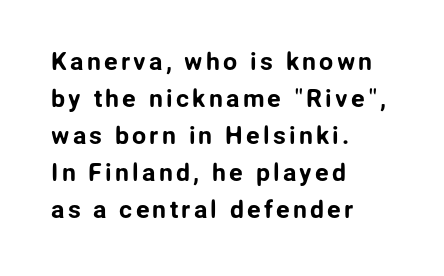
{"italic": "no", "underline": "no", "align": "left", "line_spacing": "normal", "line_spacing_ratio": 1.48, "glyph_px": 25}
